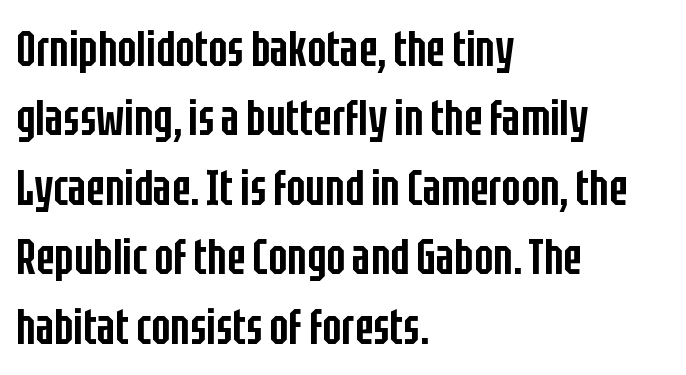
Q: Is the text bold? A: Semi-bold.
Q: Is the text italic (slanted)? A: No, it is upright.
Q: Is the typeface a serif or a sans-serif typeface? A: Sans-serif.
Q: Is the text underlined? A: No.
Q: How is the paragraph aligned? A: Left-aligned.
Q: Is the spacing between letters normal or unusually wide? A: Normal.
Q: Is the spacing between lines tight, normal or loose? A: Normal.
Q: Width (condensed, normal, or wide)? A: Condensed.
Q: Stroke contrast? A: Low.
Q: x-height? A: Large.
Q: Monospaced? A: No.
